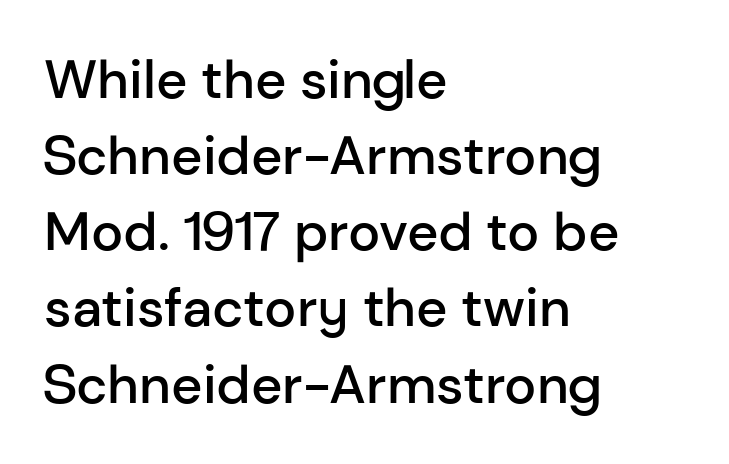
Q: Is the text bold? A: Semi-bold.
Q: Is the text italic (slanted)? A: No, it is upright.
Q: Is the typeface a serif or a sans-serif typeface? A: Sans-serif.
Q: Is the text underlined? A: No.
Q: How is the paragraph aligned? A: Left-aligned.
Q: Is the spacing between letters normal or unusually wide? A: Normal.
Q: Is the spacing between lines tight, normal or loose? A: Normal.
Q: Width (condensed, normal, or wide)? A: Normal.
Q: Stroke contrast? A: Low.
Q: x-height? A: Medium.
Q: Monospaced? A: No.
